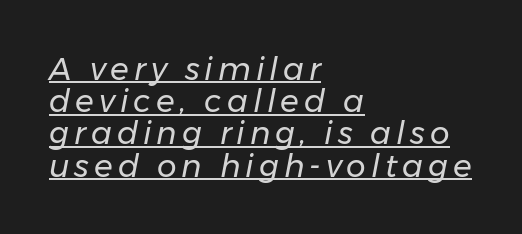
Q: Is the text bold? A: No.
Q: Is the text italic (slanted)? A: Yes, it leans right by about 11 degrees.
Q: Is the text underlined? A: Yes.
Q: How is the paragraph aligned? A: Left-aligned.
Q: Is the spacing between lines tight, normal or loose? A: Tight.
Q: Width (condensed, normal, or wide)? A: Normal.
Q: Stroke contrast? A: Low.
Q: x-height? A: Medium.
Q: Monospaced? A: No.
